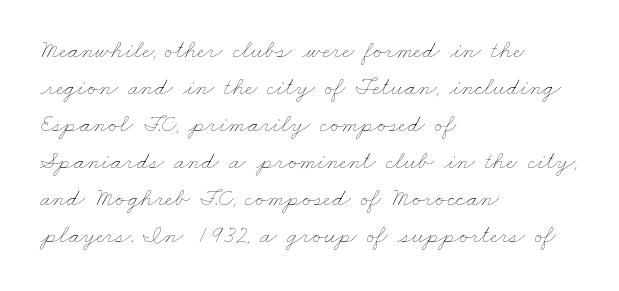
{"bold": "no", "underline": "no", "align": "left", "line_spacing": "normal", "line_spacing_ratio": 1.48, "letter_spacing": "normal", "letter_spacing_em": 0.0, "glyph_px": 25}
